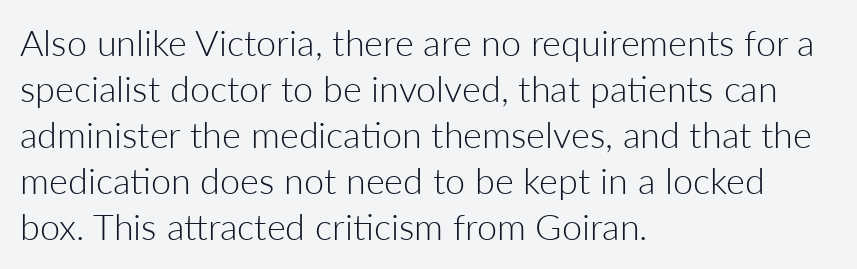
No word sits above an underline. Is there much room between lines? A standard amount, neither cramped nor airy. There is no visible air inserted between adjacent glyphs. Each letter's strokes conclude bluntly, with no projecting serifs. The setting favours the left margin, as ordinary paragraphs usually do. These lines were composed using upright roman letters.
